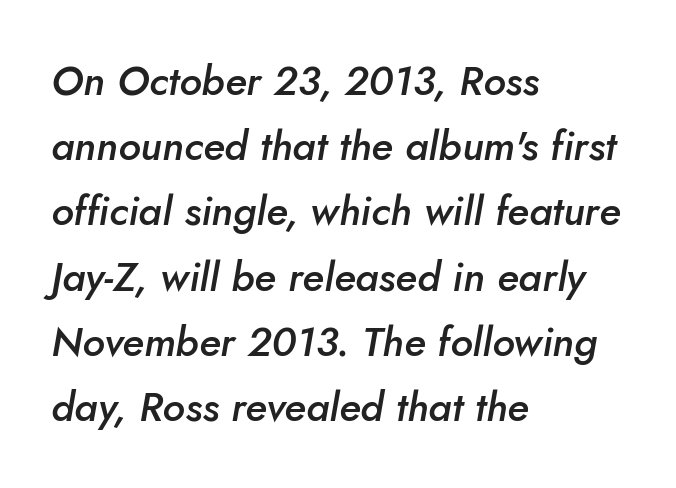
Compared with an ordinary text face, these strokes are moderately heavier — a semibold. The specimen omits any rule beneath the text block's lines. There's an unmistakable incline to the writing here. Every row of glyphs begins at an identical x-position on the left.
